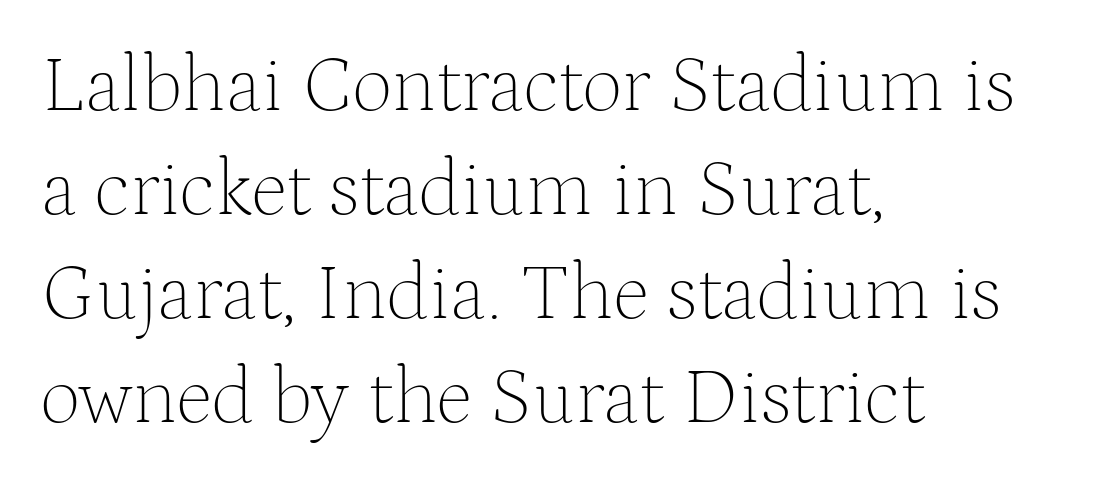
Q: Is the text bold? A: No.
Q: Is the text italic (slanted)? A: No, it is upright.
Q: Is the typeface a serif or a sans-serif typeface? A: Serif.
Q: Is the text underlined? A: No.
Q: How is the paragraph aligned? A: Left-aligned.
Q: Is the spacing between letters normal or unusually wide? A: Normal.
Q: Is the spacing between lines tight, normal or loose? A: Normal.
Q: Width (condensed, normal, or wide)? A: Normal.
Q: Stroke contrast? A: Medium.
Q: x-height? A: Medium.
Q: Monospaced? A: No.
